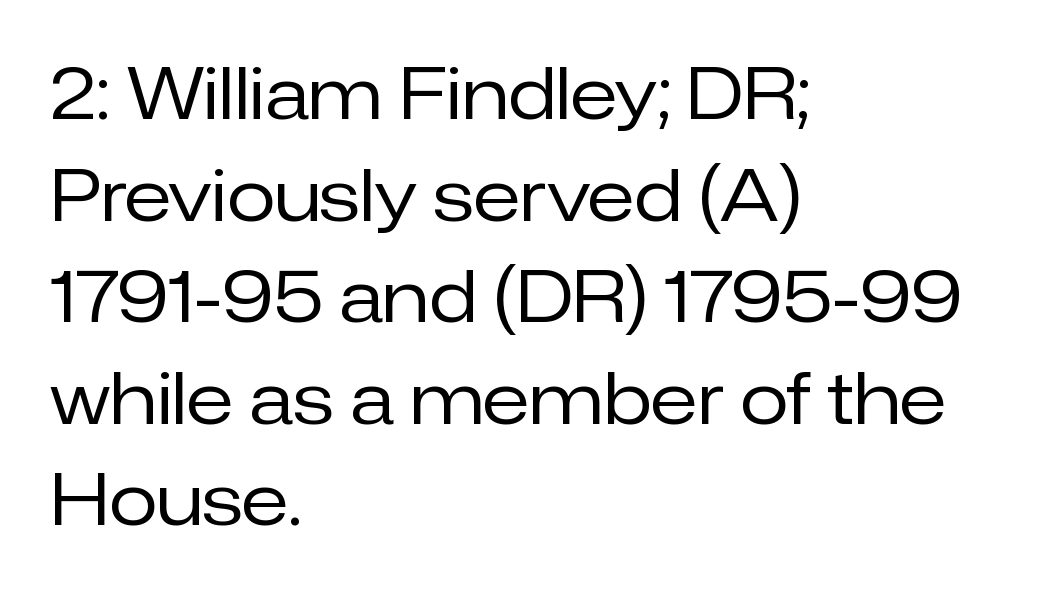
{"serif": "no", "italic": "no", "bold": "no", "weight": "regular", "width": "normal", "stroke_contrast": "low", "x_height": "medium", "monospaced": "no", "underline": "no", "align": "left", "line_spacing": "normal", "line_spacing_ratio": 1.43, "letter_spacing": "normal", "letter_spacing_em": 0.0, "glyph_px": 71}
